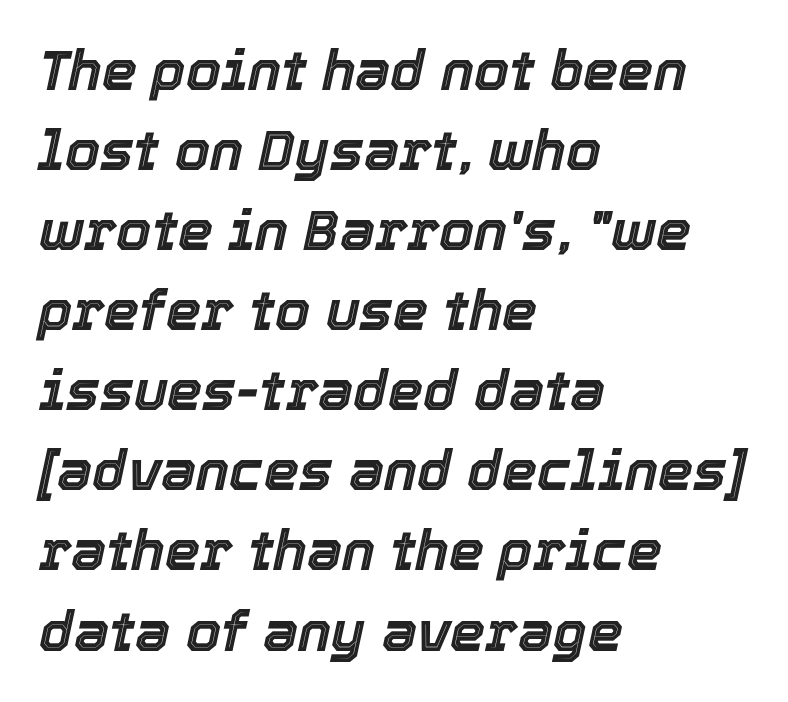
The block of text has a typical density, with ordinary space between rows. Does the lettering tilt? It does — this is italic. Only glyphs here, with clear space below each row. Line beginnings align vertically; line endings do not. The rendering uses natural spacing where letterforms have individual widths.
